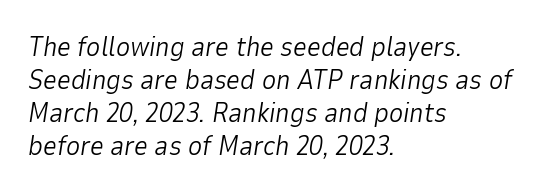
{"italic": "yes", "lean": "right", "slant_degrees": 9, "bold": "no", "underline": "no", "align": "left", "line_spacing_ratio": 1.22, "letter_spacing": "normal", "letter_spacing_em": 0.0, "glyph_px": 27}
